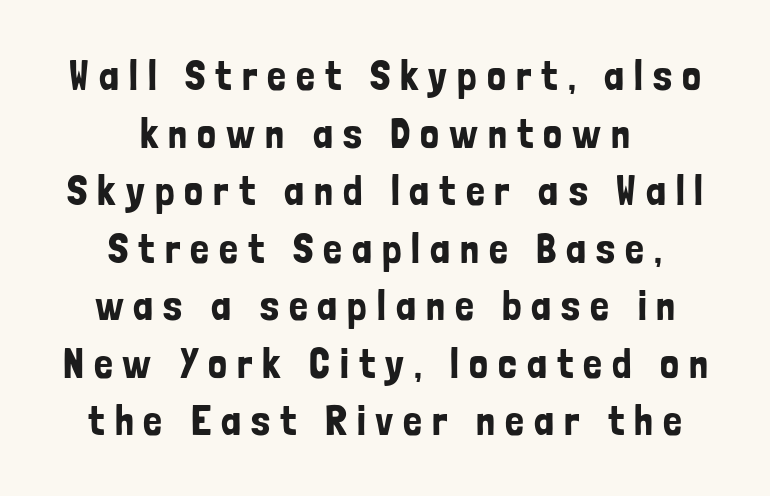
Q: Is the text italic (slanted)? A: No, it is upright.
Q: Is the typeface a serif or a sans-serif typeface? A: Sans-serif.
Q: Is the text underlined? A: No.
Q: How is the paragraph aligned? A: Centered.
Q: Is the spacing between letters normal or unusually wide? A: Unusually wide.
Q: Is the spacing between lines tight, normal or loose? A: Normal.
Q: Width (condensed, normal, or wide)? A: Condensed.
Q: Stroke contrast? A: Low.
Q: x-height? A: Medium.
Q: Monospaced? A: No.
